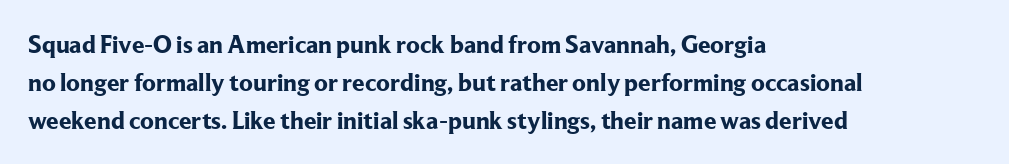
Q: Is the text bold? A: Yes.
Q: Is the text italic (slanted)? A: No, it is upright.
Q: Is the text underlined? A: No.
Q: How is the paragraph aligned? A: Left-aligned.
Q: Is the spacing between letters normal or unusually wide? A: Normal.
Q: Is the spacing between lines tight, normal or loose? A: Normal.
